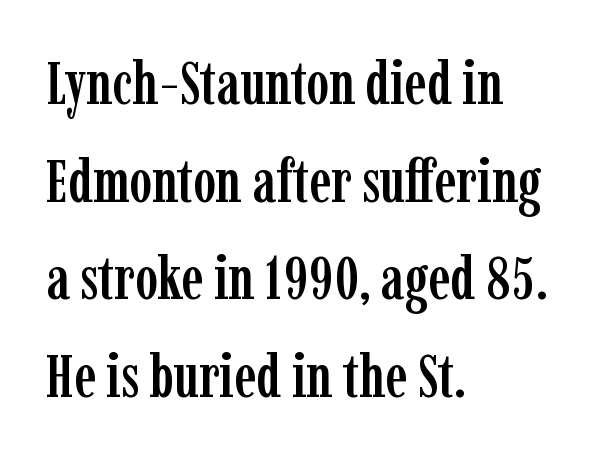
Q: Is the text italic (slanted)? A: No, it is upright.
Q: Is the typeface a serif or a sans-serif typeface? A: Serif.
Q: Is the text underlined? A: No.
Q: How is the paragraph aligned? A: Left-aligned.
Q: Is the spacing between letters normal or unusually wide? A: Normal.
Q: Is the spacing between lines tight, normal or loose? A: Normal.
Q: Width (condensed, normal, or wide)? A: Condensed.
Q: Stroke contrast? A: Low.
Q: x-height? A: Medium.
Q: Monospaced? A: No.
